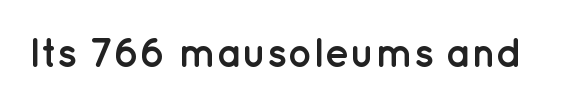
{"serif": "no", "italic": "no", "bold": "yes", "weight": "semibold", "width": "normal", "stroke_contrast": "low", "x_height": "medium", "monospaced": "no", "underline": "no", "letter_spacing": "normal", "letter_spacing_em": 0.0, "glyph_px": 41}
